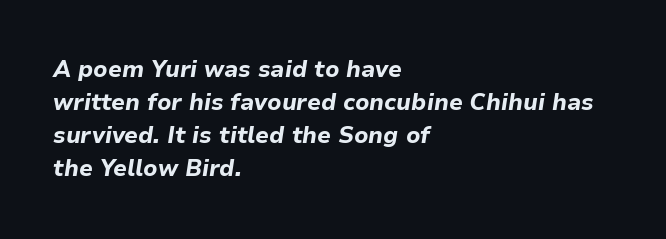
{"italic": "yes", "lean": "right", "slant_degrees": 9, "bold": "yes", "underline": "no", "align": "left", "line_spacing": "normal", "line_spacing_ratio": 1.44, "letter_spacing": "normal", "letter_spacing_em": 0.0, "glyph_px": 23}
